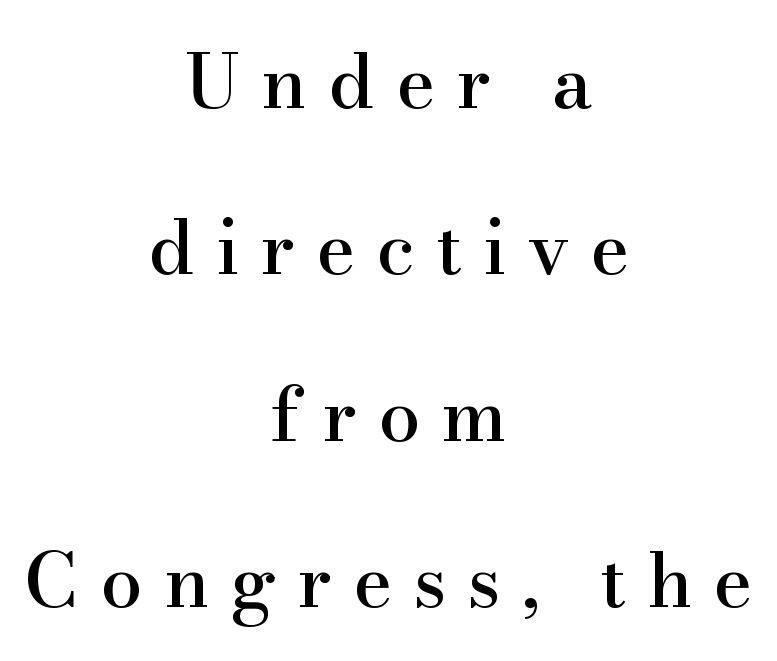
{"serif": "yes", "italic": "no", "width": "normal", "stroke_contrast": "high", "x_height": "small", "monospaced": "no", "underline": "no", "align": "center", "line_spacing": "loose", "line_spacing_ratio": 2.22, "letter_spacing": "wide", "letter_spacing_em": 0.28, "glyph_px": 75}
